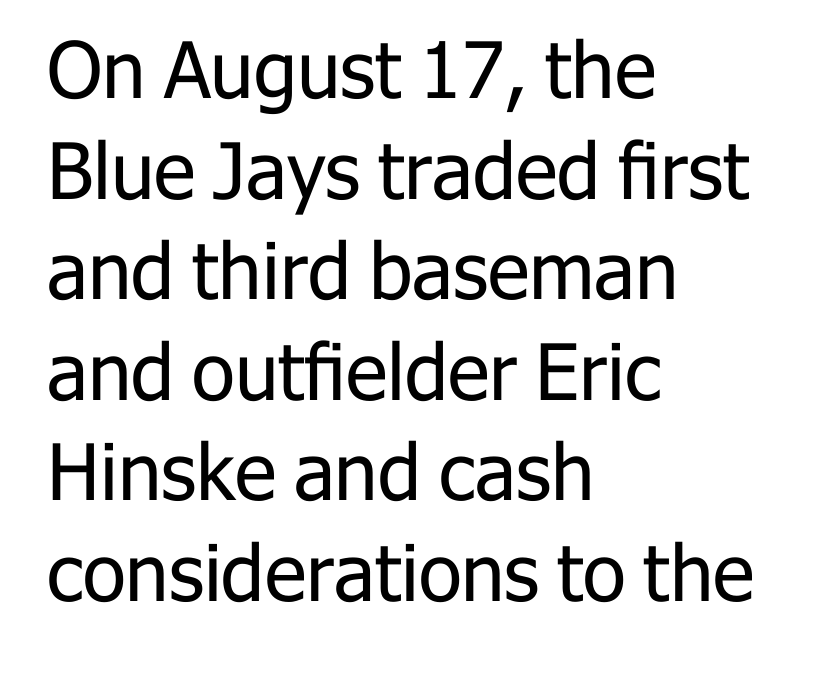
Q: Is the text bold? A: No.
Q: Is the text italic (slanted)? A: No, it is upright.
Q: Is the typeface a serif or a sans-serif typeface? A: Sans-serif.
Q: Is the text underlined? A: No.
Q: How is the paragraph aligned? A: Left-aligned.
Q: Is the spacing between letters normal or unusually wide? A: Normal.
Q: Is the spacing between lines tight, normal or loose? A: Normal.
Q: Width (condensed, normal, or wide)? A: Normal.
Q: Stroke contrast? A: Low.
Q: x-height? A: Medium.
Q: Monospaced? A: No.
